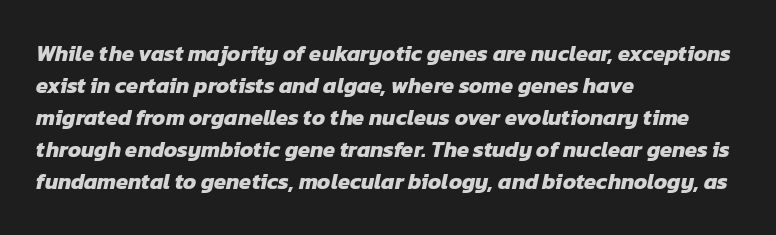
{"bold": "yes", "underline": "no", "align": "left", "line_spacing": "normal", "line_spacing_ratio": 1.46, "letter_spacing": "normal", "letter_spacing_em": 0.0, "glyph_px": 22}
